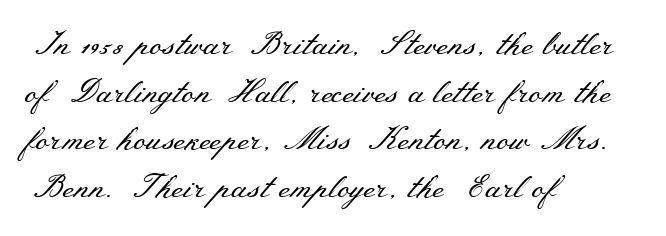
Q: Is the text bold? A: No.
Q: Is the text italic (slanted)? A: Yes.
Q: Is the typeface a serif or a sans-serif typeface? A: Serif.
Q: Is the text underlined? A: No.
Q: How is the paragraph aligned? A: Left-aligned.
Q: Is the spacing between letters normal or unusually wide? A: Normal.
Q: Is the spacing between lines tight, normal or loose? A: Normal.
Q: Width (condensed, normal, or wide)? A: Wide.
Q: Stroke contrast? A: Medium.
Q: x-height? A: Small.
Q: Monospaced? A: No.
